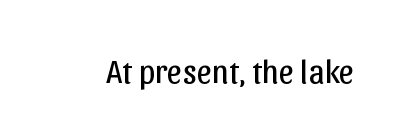
{"serif": "no", "italic": "no", "bold": "no", "weight": "regular", "width": "normal", "stroke_contrast": "low", "x_height": "medium", "monospaced": "no", "underline": "no", "letter_spacing": "normal", "letter_spacing_em": 0.0, "glyph_px": 33}
